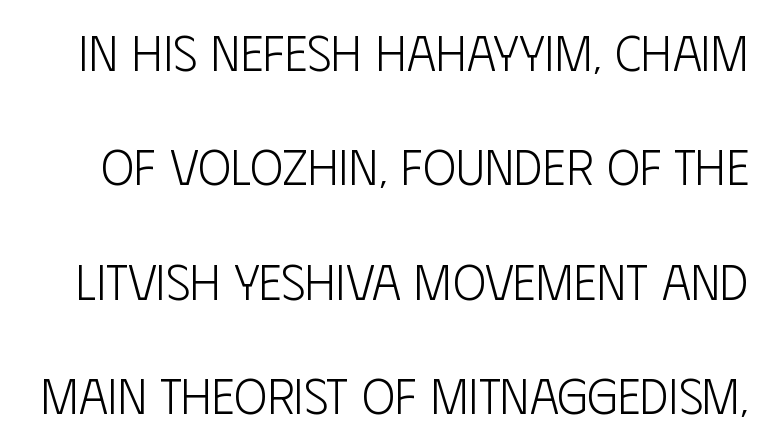
{"serif": "no", "italic": "no", "bold": "no", "weight": "light", "width": "condensed", "stroke_contrast": "low", "x_height": "large", "monospaced": "no", "underline": "no", "line_spacing": "loose", "line_spacing_ratio": 2.29, "letter_spacing": "normal", "letter_spacing_em": 0.0, "glyph_px": 50}
